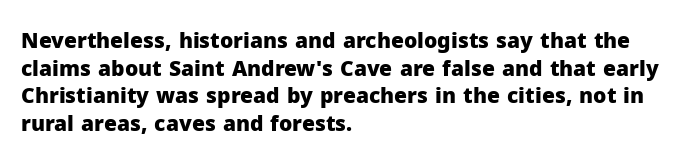
{"italic": "no", "bold": "yes", "underline": "no", "align": "left", "line_spacing": "normal", "line_spacing_ratio": 1.32, "letter_spacing": "normal", "letter_spacing_em": 0.0, "glyph_px": 21}
